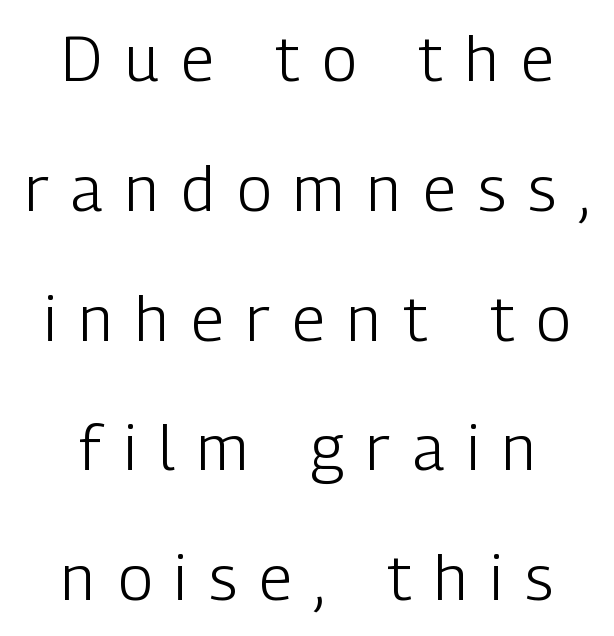
The image shows 63 px light, condensed sans-serif type, upright; set loose line spacing (2.06x), unusually wide letter spacing (+0.36 em), not underlined; low stroke contrast and a medium x-height.
